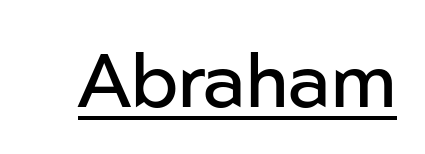
The letters sit at their default tracking, neither squeezed nor spread. The passage shown is typed in a proportional face where columns would drift. This is roman type, the default non-slanted kind. Nothing heavy about these letters — not bold at all.
